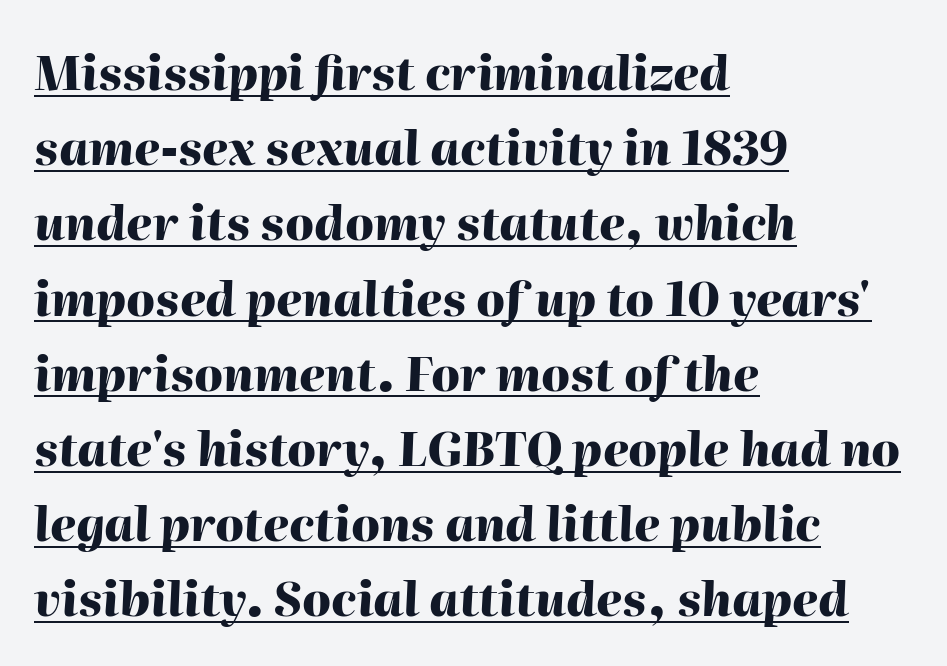
{"italic": "yes", "lean": "right", "slant_degrees": 2, "bold": "yes", "weight": "heavy", "width": "normal", "stroke_contrast": "high", "x_height": "medium", "monospaced": "no", "underline": "yes", "align": "left", "line_spacing": "normal", "line_spacing_ratio": 1.6, "letter_spacing": "normal", "letter_spacing_em": 0.0, "glyph_px": 47}
